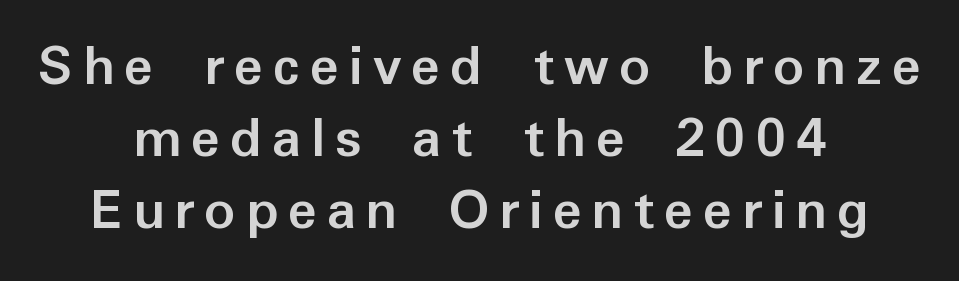
The image shows 61 px semibold sans-serif type, upright; set centered, line spacing 1.18x, not underlined; low stroke contrast and a medium x-height.
